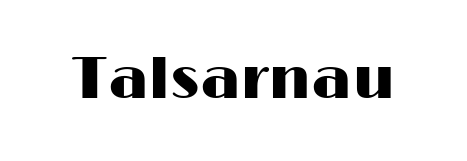
{"serif": "no", "italic": "no", "width": "wide", "stroke_contrast": "high", "x_height": "medium", "monospaced": "no", "underline": "no", "letter_spacing": "normal", "letter_spacing_em": 0.0, "glyph_px": 59}
